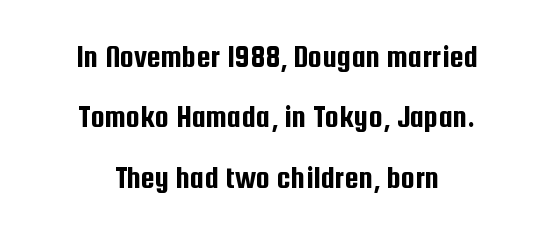
The image shows 32 px condensed sans-serif type, upright; set centered, line spacing 1.89x, normal letter spacing, not underlined; low stroke contrast and a medium x-height.
